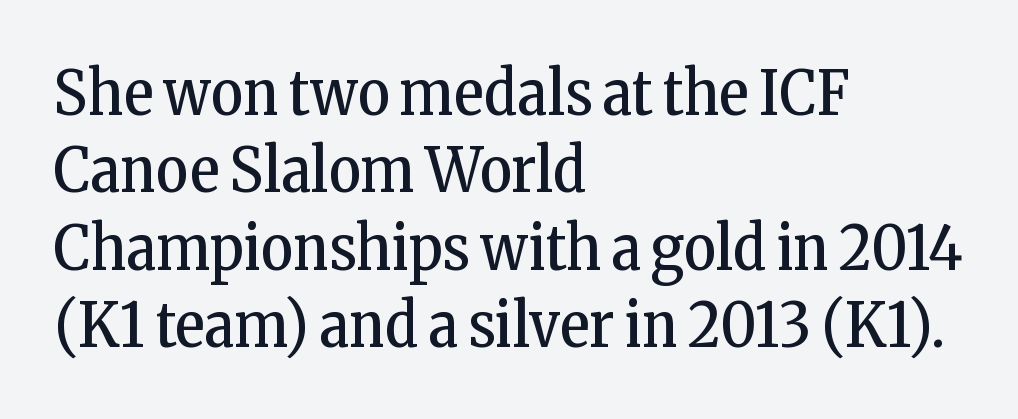
Regarding leading, the lines here are spaced in the standard way. The font's upright variant was chosen for this text. The rendering shows small feet on the letterforms — a serif design. The area under the type is left untouched.
